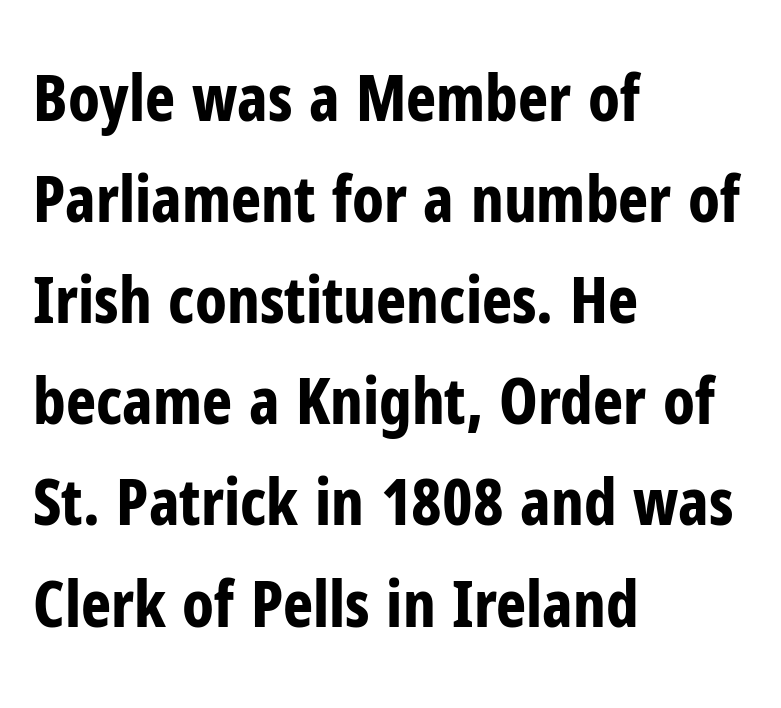
Q: Is the text bold? A: Yes.
Q: Is the text italic (slanted)? A: No, it is upright.
Q: Is the typeface a serif or a sans-serif typeface? A: Sans-serif.
Q: Is the text underlined? A: No.
Q: How is the paragraph aligned? A: Left-aligned.
Q: Is the spacing between letters normal or unusually wide? A: Normal.
Q: Is the spacing between lines tight, normal or loose? A: Normal.
Q: Width (condensed, normal, or wide)? A: Condensed.
Q: Stroke contrast? A: Low.
Q: x-height? A: Medium.
Q: Monospaced? A: No.
